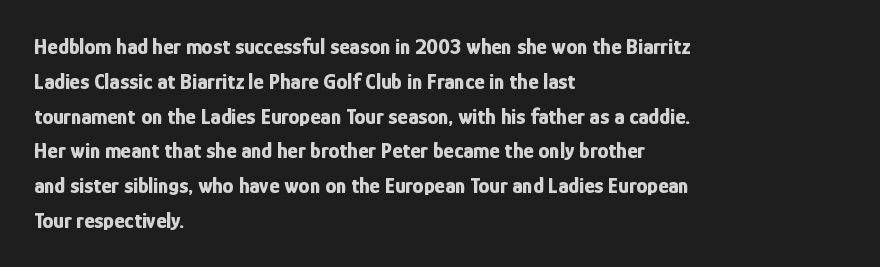
{"italic": "no", "bold": "yes", "underline": "no", "align": "left", "line_spacing": "normal", "line_spacing_ratio": 1.58, "letter_spacing": "normal", "letter_spacing_em": 0.0, "glyph_px": 22}
